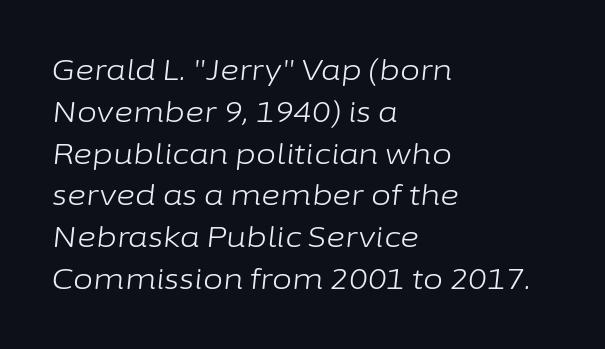
{"italic": "yes", "lean": "right", "slant_degrees": 6, "bold": "no", "weight": "light", "width": "normal", "stroke_contrast": "low", "x_height": "medium", "monospaced": "no", "underline": "no", "align": "left", "line_spacing": "normal", "line_spacing_ratio": 1.44, "letter_spacing": "normal", "letter_spacing_em": 0.0, "glyph_px": 29}
